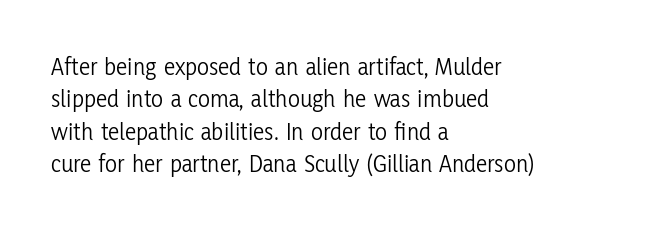
The words here are not underlined. Whoever set this chose a conventional vertical rhythm. Honestly, the letter spacing is just normal — you wouldn't notice it. Tall strokes in this sample are plumb rather than angled. Compared with a centered layout, this one pins lines to the left instead. The weight tops out at a normal text grade.
